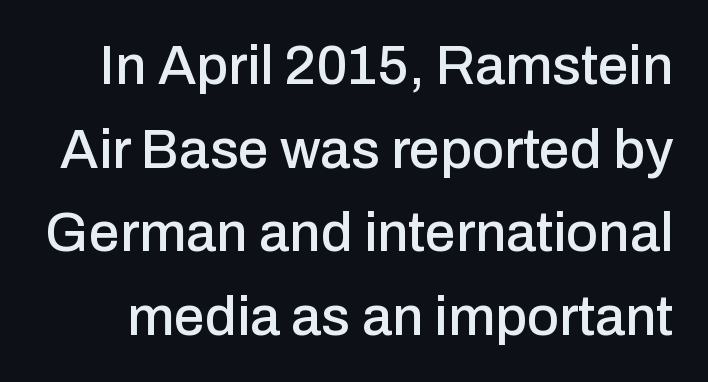
Nope, not italic — everything's standing straight. Normally led — the rows are evenly, conventionally spaced. Check under the words: just untouched page. Standard letterfit; no display-style spreading of the glyphs.
